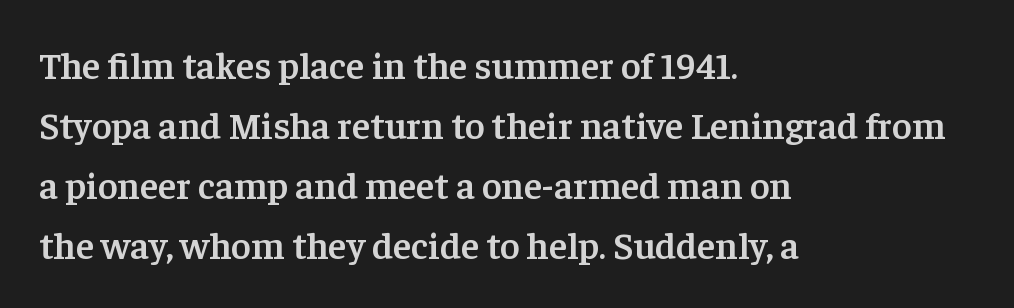
The image shows 38 px semibold serif type, upright; set left-aligned, normal line spacing (1.58x), normal letter spacing, not underlined; low stroke contrast and a medium x-height.
